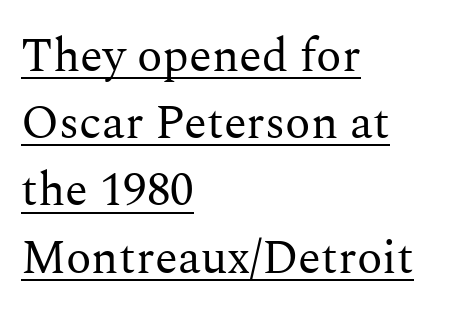
{"serif": "yes", "italic": "no", "bold": "no", "weight": "regular", "width": "normal", "stroke_contrast": "medium", "x_height": "medium", "monospaced": "no", "underline": "yes", "align": "left", "line_spacing": "normal", "line_spacing_ratio": 1.43, "letter_spacing": "normal", "letter_spacing_em": 0.0, "glyph_px": 47}
